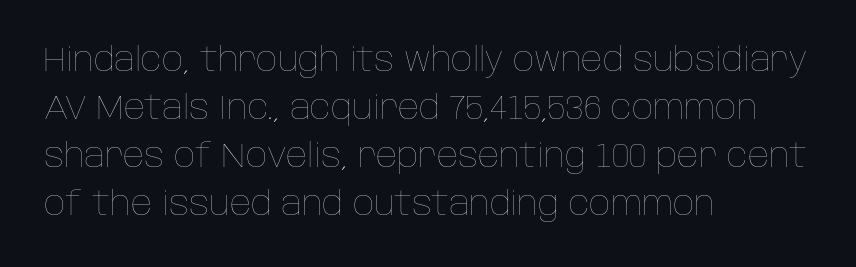
{"italic": "no", "bold": "no", "weight": "thin", "width": "normal", "stroke_contrast": "low", "x_height": "large", "monospaced": "no", "underline": "no", "align": "left", "line_spacing": "normal", "line_spacing_ratio": 1.45, "letter_spacing": "normal", "letter_spacing_em": 0.0, "glyph_px": 33}
